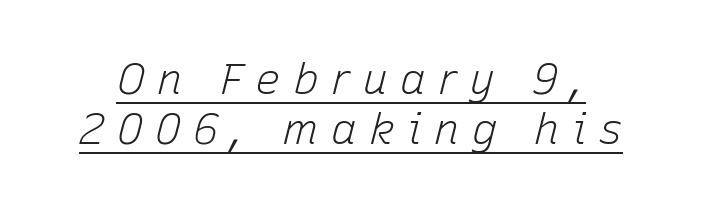
Q: Is the text bold? A: No.
Q: Is the text italic (slanted)? A: Yes, it leans right by about 15 degrees.
Q: Is the text underlined? A: Yes.
Q: Is the spacing between letters normal or unusually wide? A: Unusually wide.
Q: Width (condensed, normal, or wide)? A: Normal.
Q: Stroke contrast? A: Low.
Q: x-height? A: Medium.
Q: Monospaced? A: No.
